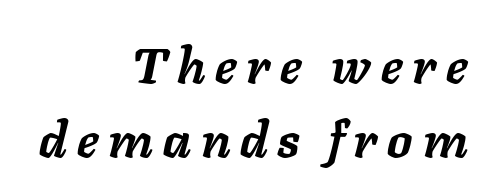
There is plenty of visible air inserted between adjacent glyphs. These lines stack with their right ends in a neat column. Interline gaps are of average width in this sample. Proportional: the letters do not fall into vertical columns. Summary of weight: heavy, a full bold. The passage shown is not underscored anywhere.
